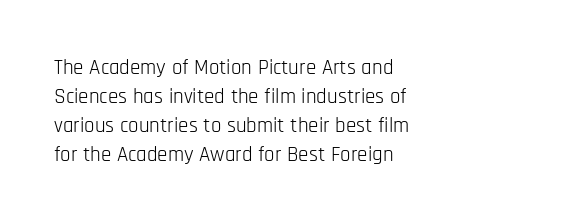
{"italic": "no", "bold": "no", "underline": "no", "align": "left", "line_spacing": "normal", "line_spacing_ratio": 1.38, "letter_spacing": "normal", "letter_spacing_em": 0.0, "glyph_px": 21}
